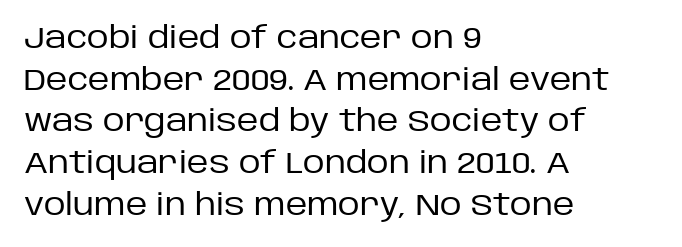
Q: Is the text bold? A: No.
Q: Is the text italic (slanted)? A: No, it is upright.
Q: Is the typeface a serif or a sans-serif typeface? A: Sans-serif.
Q: Is the text underlined? A: No.
Q: How is the paragraph aligned? A: Left-aligned.
Q: Is the spacing between letters normal or unusually wide? A: Normal.
Q: Is the spacing between lines tight, normal or loose? A: Normal.
Q: Width (condensed, normal, or wide)? A: Normal.
Q: Stroke contrast? A: Low.
Q: x-height? A: Large.
Q: Monospaced? A: No.
